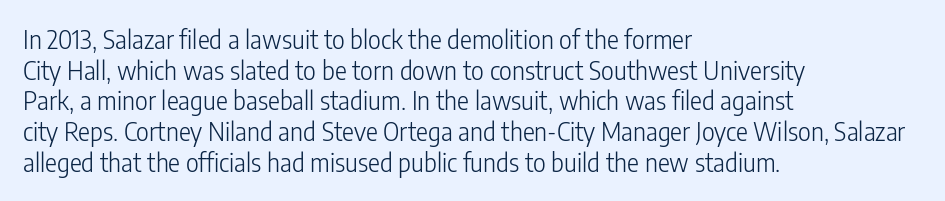
The image shows 25 px text type, upright; set left-aligned, line spacing 1.23x, normal letter spacing, not underlined.
